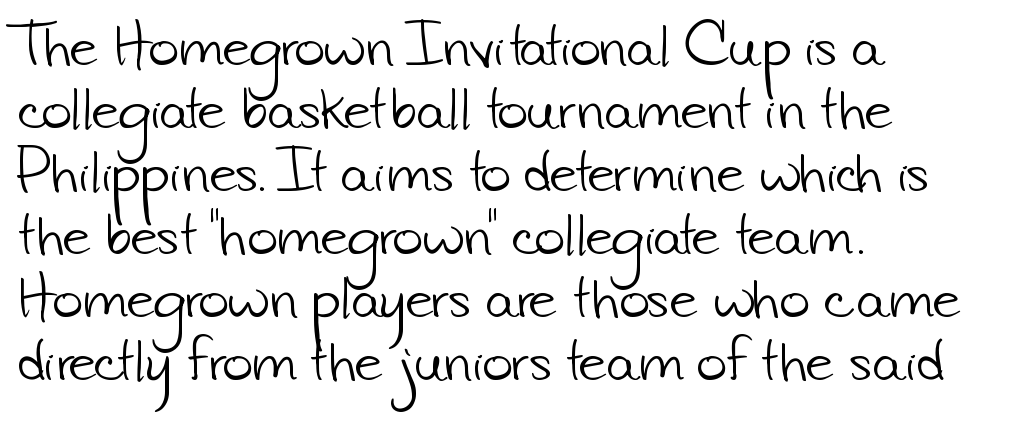
Q: Is the text bold? A: No.
Q: Is the typeface a serif or a sans-serif typeface? A: Sans-serif.
Q: Is the text underlined? A: No.
Q: How is the paragraph aligned? A: Left-aligned.
Q: Is the spacing between letters normal or unusually wide? A: Normal.
Q: Width (condensed, normal, or wide)? A: Normal.
Q: Stroke contrast? A: Low.
Q: x-height? A: Small.
Q: Monospaced? A: No.
